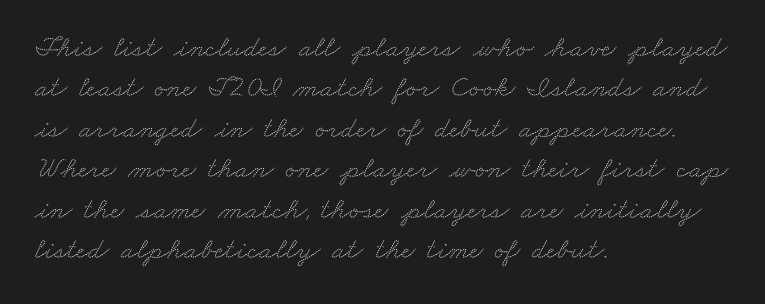
{"serif": "yes", "width": "wide", "stroke_contrast": "medium", "x_height": "small", "monospaced": "no", "underline": "no", "align": "left", "line_spacing": "normal", "line_spacing_ratio": 1.35, "letter_spacing": "normal", "letter_spacing_em": 0.0, "glyph_px": 30}
